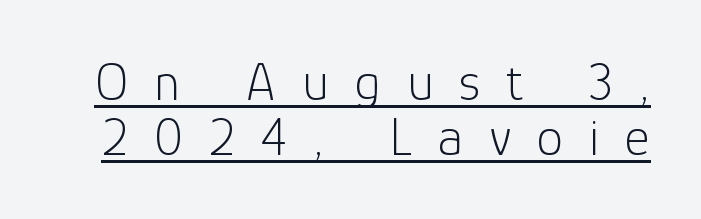
The image shows 54 px light sans-serif type, upright; set tight line spacing (1.02x), unusually wide letter spacing (+0.48 em), underlined; low stroke contrast and a medium x-height.
